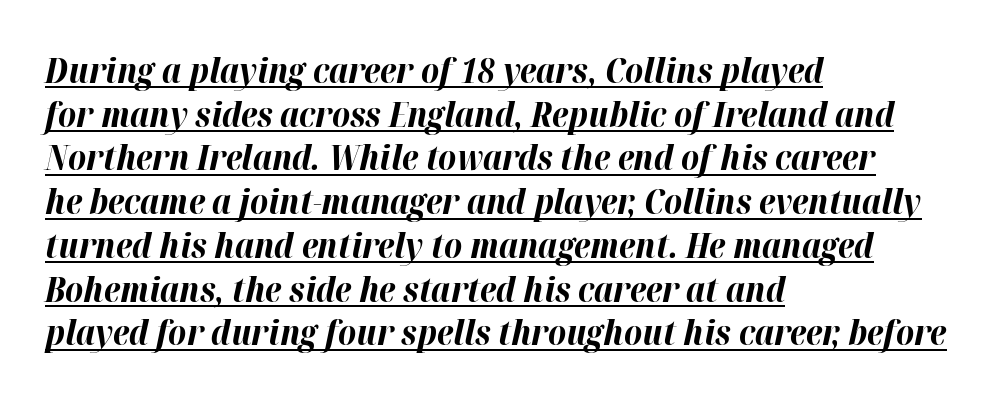
Q: Is the text bold? A: Yes.
Q: Is the text italic (slanted)? A: Yes, it leans right by about 12 degrees.
Q: Is the text underlined? A: Yes.
Q: How is the paragraph aligned? A: Left-aligned.
Q: Is the spacing between letters normal or unusually wide? A: Normal.
Q: Is the spacing between lines tight, normal or loose? A: Normal.
Q: Width (condensed, normal, or wide)? A: Normal.
Q: Stroke contrast? A: High.
Q: x-height? A: Medium.
Q: Monospaced? A: No.
